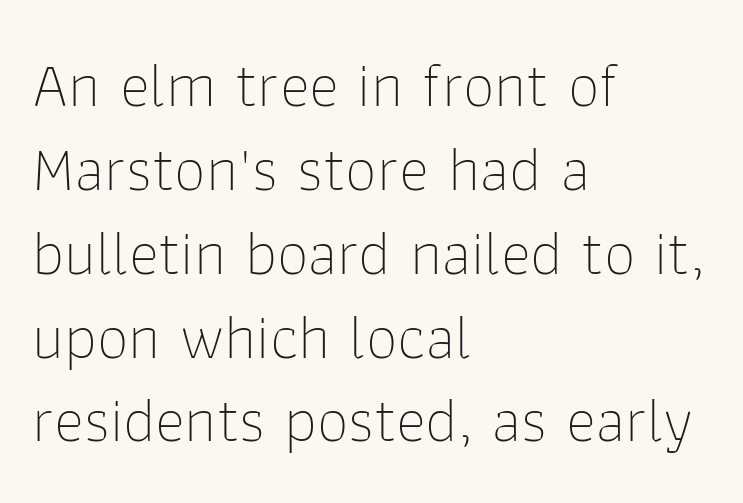
{"serif": "no", "italic": "no", "bold": "no", "weight": "thin", "width": "normal", "stroke_contrast": "low", "x_height": "medium", "monospaced": "no", "underline": "no", "align": "left", "line_spacing": "normal", "line_spacing_ratio": 1.31, "letter_spacing": "normal", "letter_spacing_em": 0.0, "glyph_px": 64}
